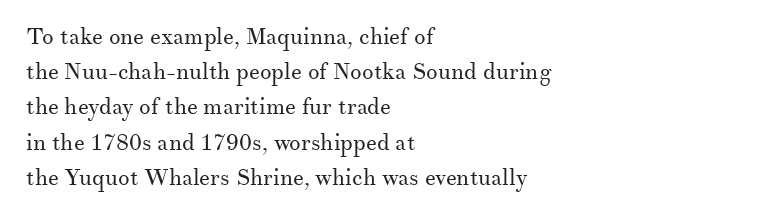
A typesetter would call this leading conventional body-copy spacing. Casual observation: everything's shoved over to the left. Counters stay open thanks to moderate or lighter strokes. The lettering stays uniformly vertical, giving the passage a roman look. No extra tracking has been applied to these lines. The gap between lines stays unmarked.
